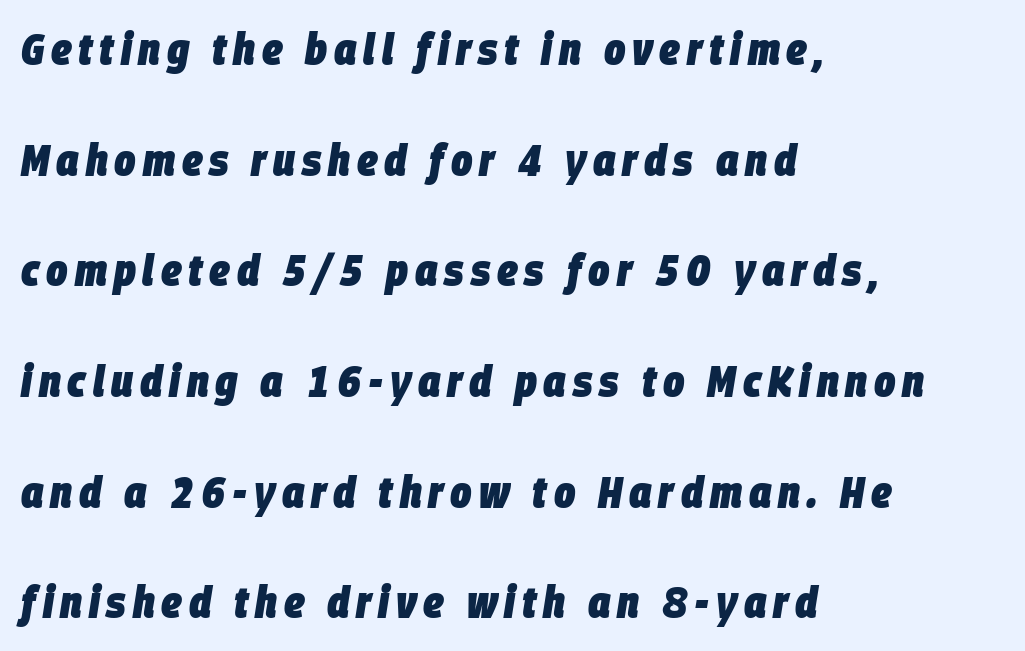
The image shows 45 px heavy, condensed type, italic (leaning right); set left-aligned, loose line spacing (2.46x), not underlined; low stroke contrast and a large x-height.
